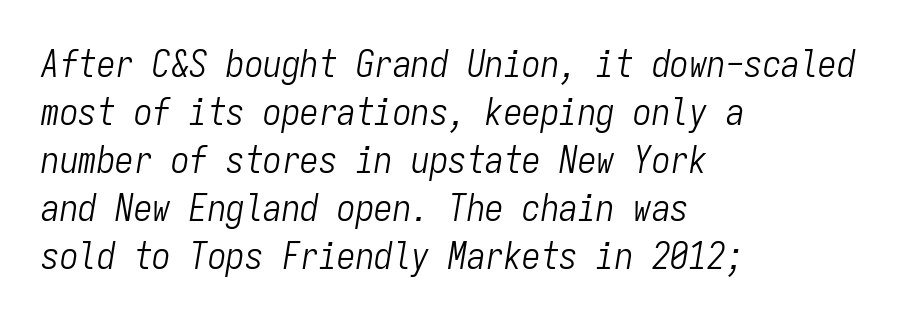
{"italic": "yes", "lean": "right", "slant_degrees": 9, "bold": "no", "weight": "light", "width": "condensed", "stroke_contrast": "low", "x_height": "medium", "monospaced": "yes", "underline": "no", "align": "left", "line_spacing": "normal", "line_spacing_ratio": 1.3, "letter_spacing": "normal", "letter_spacing_em": 0.0, "glyph_px": 37}
